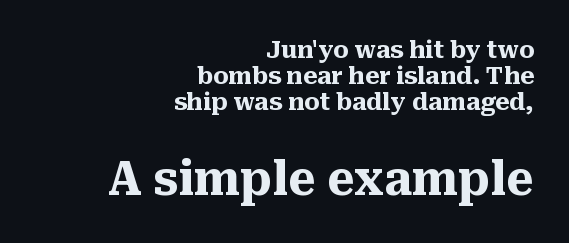
Check where the strokes stop: tiny serifs finish them off. This rendering leaves character spacing at its baseline value. Line spacing here is tight. Just letters on the line, the space beneath them empty. Do the characters align in a grid? No, the font is proportional. Size contrast runs from small at the top to large at the bottom.
